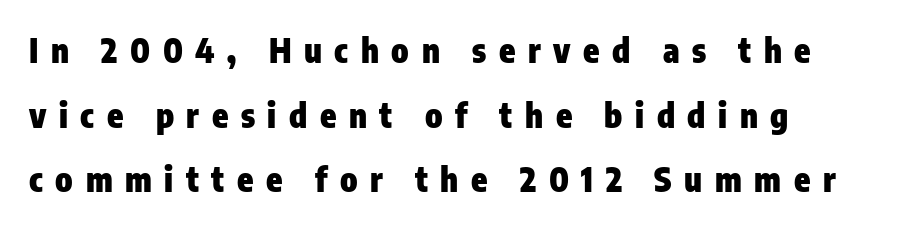
The face used here is a sans, in the tradition of grotesques and geometrics. Check the space under the baseline: it is left empty. These lines are rendered in a variable-pitch font. Every stem runs plumb, perpendicular to the baseline.
